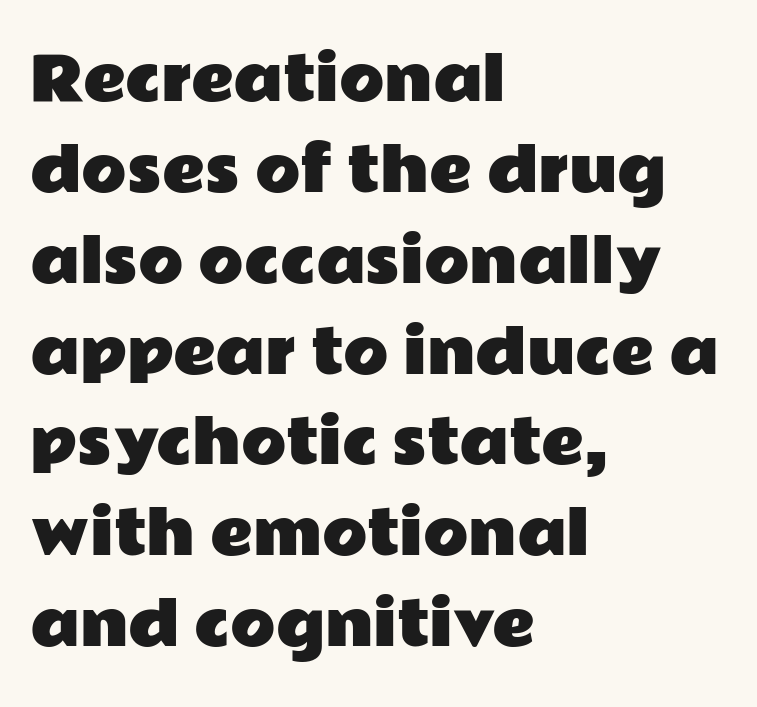
Q: Is the text italic (slanted)? A: No, it is upright.
Q: Is the typeface a serif or a sans-serif typeface? A: Sans-serif.
Q: Is the text underlined? A: No.
Q: How is the paragraph aligned? A: Left-aligned.
Q: Is the spacing between letters normal or unusually wide? A: Normal.
Q: Is the spacing between lines tight, normal or loose? A: Normal.
Q: Width (condensed, normal, or wide)? A: Wide.
Q: Stroke contrast? A: Low.
Q: x-height? A: Medium.
Q: Monospaced? A: No.
